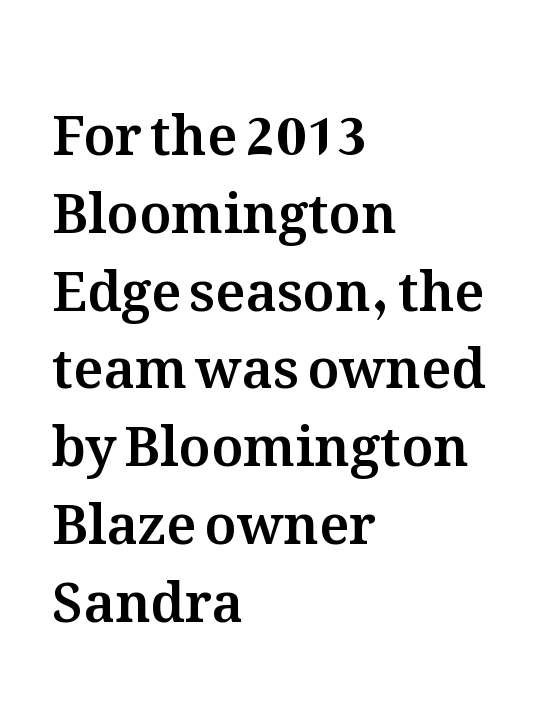
{"italic": "no", "width": "normal", "stroke_contrast": "medium", "x_height": "medium", "monospaced": "no", "underline": "no", "align": "left", "line_spacing": "normal", "line_spacing_ratio": 1.44, "letter_spacing": "normal", "letter_spacing_em": 0.0, "glyph_px": 54}
